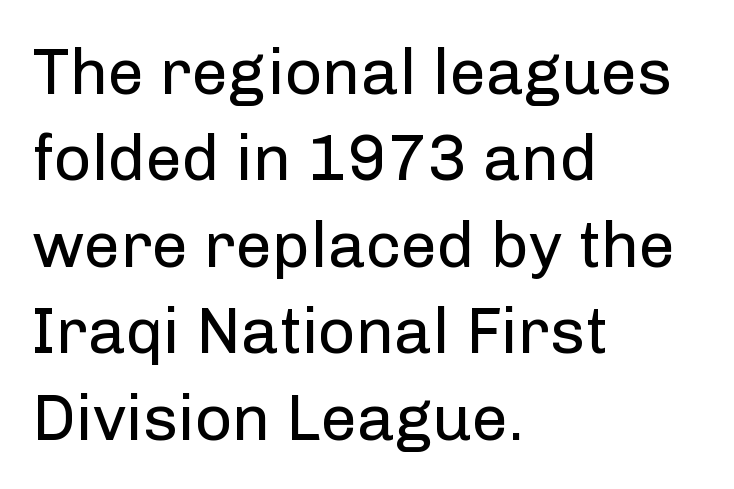
{"serif": "no", "italic": "no", "bold": "no", "weight": "regular", "width": "normal", "stroke_contrast": "low", "x_height": "medium", "monospaced": "no", "underline": "no", "align": "left", "line_spacing": "normal", "line_spacing_ratio": 1.33, "letter_spacing": "normal", "letter_spacing_em": 0.0, "glyph_px": 65}
